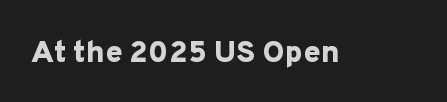
You could call the tracking neutral — neither tight nor loose. Stroke terminals: plain, sans-serif. The passage shown is typed in a proportional face where columns would drift. Italic: no, the glyphs are upright roman. Heft: maximum for text — a bold.
